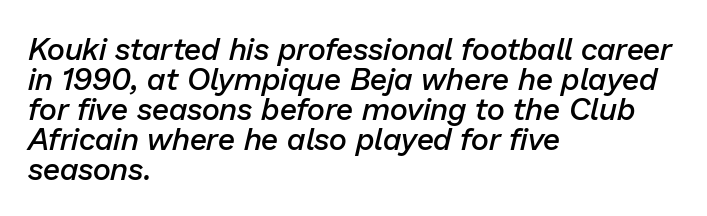
The image shows 31 px semibold type, italic (leaning right); set left-aligned, tight line spacing (0.97x), normal letter spacing, not underlined; low stroke contrast and a medium x-height.
